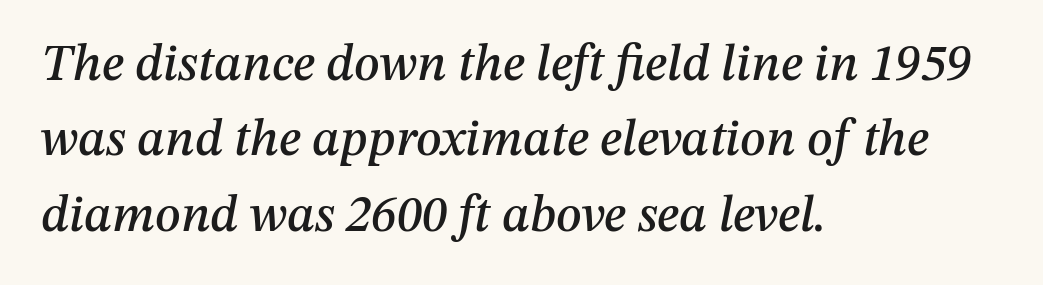
The image shows 51 px text type, italic (leaning right); set left-aligned, normal line spacing (1.48x), normal letter spacing, not underlined; medium stroke contrast and a medium x-height.
